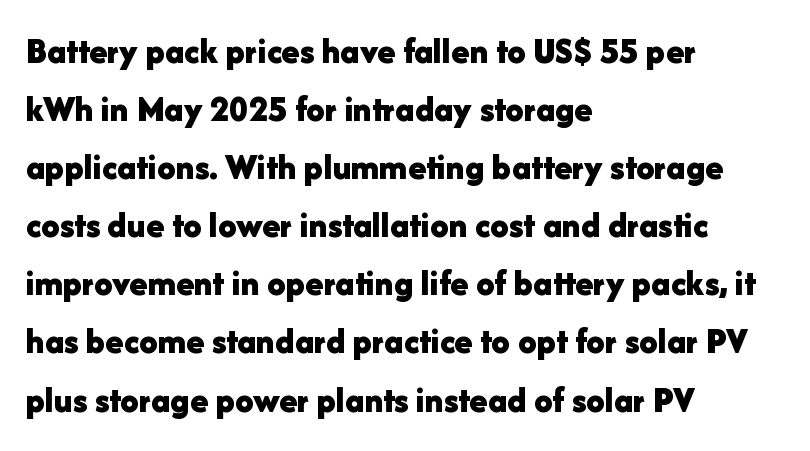
Q: Is the text bold? A: Yes.
Q: Is the text italic (slanted)? A: No, it is upright.
Q: Is the typeface a serif or a sans-serif typeface? A: Sans-serif.
Q: Is the text underlined? A: No.
Q: How is the paragraph aligned? A: Left-aligned.
Q: Is the spacing between letters normal or unusually wide? A: Normal.
Q: Is the spacing between lines tight, normal or loose? A: Normal.
Q: Width (condensed, normal, or wide)? A: Normal.
Q: Stroke contrast? A: Low.
Q: x-height? A: Medium.
Q: Monospaced? A: No.
